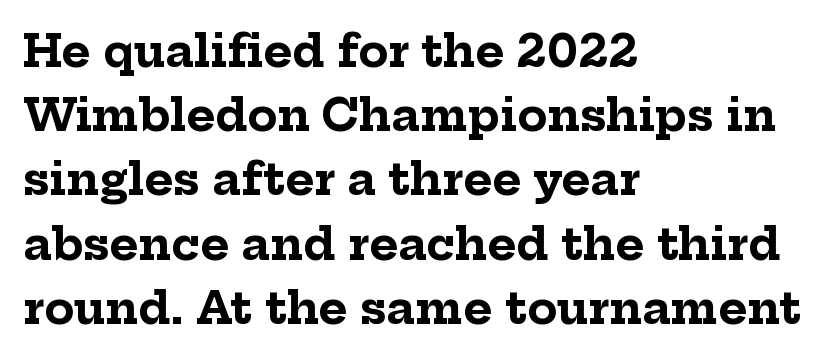
The image shows 44 px bold serif type, upright; set left-aligned, normal line spacing (1.46x), normal letter spacing, not underlined; low stroke contrast and a medium x-height.
